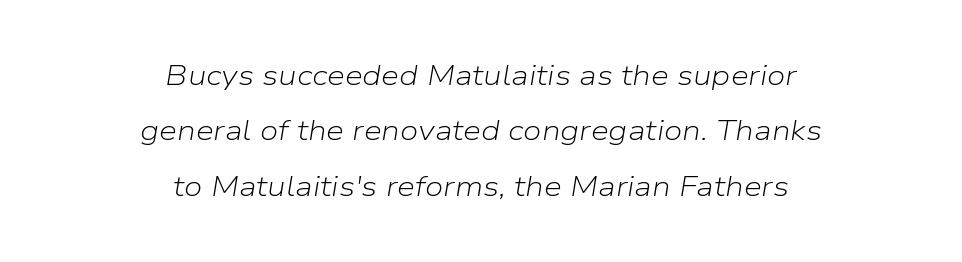
The image shows 29 px light type, italic (leaning right); set centered, loose line spacing (1.91x), normal letter spacing, not underlined; low stroke contrast and a medium x-height.
